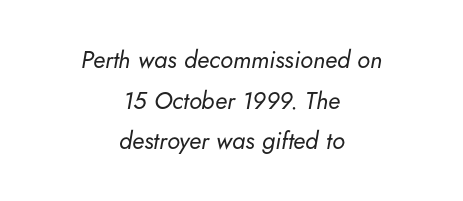
Anything drawn beneath the words? Only blank space. When letters slant like this, we call the style italic. Each stroke keeps to a modest, everyday thickness or less. Vertically, the passage feels balanced, rows spaced as you'd expect. Honestly, the letter spacing is just normal — you wouldn't notice it. The text block is weighted toward neither margin, spreading evenly from the middle.
